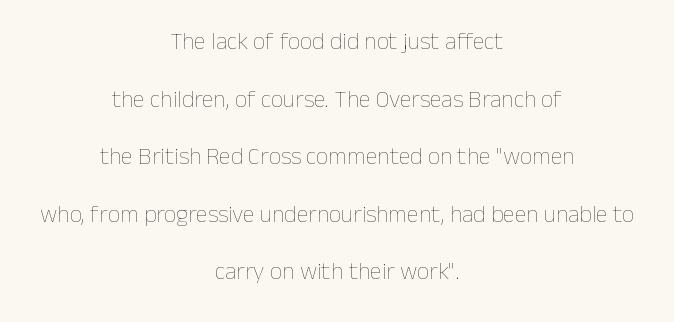
{"italic": "no", "bold": "no", "underline": "no", "align": "center", "line_spacing": "loose", "line_spacing_ratio": 2.4, "letter_spacing": "normal", "letter_spacing_em": 0.0, "glyph_px": 24}
